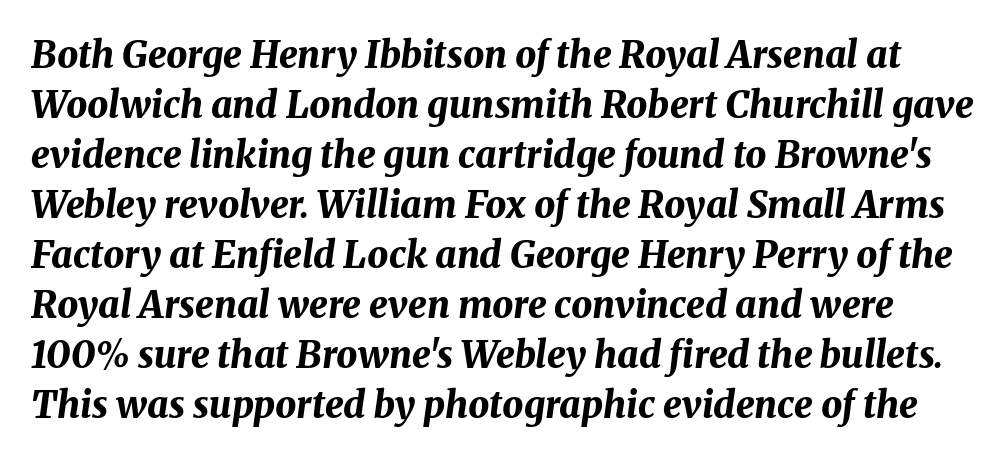
Q: Is the text bold? A: Yes.
Q: Is the text italic (slanted)? A: Yes, it leans right by about 8 degrees.
Q: Is the text underlined? A: No.
Q: Is the spacing between letters normal or unusually wide? A: Normal.
Q: Is the spacing between lines tight, normal or loose? A: Normal.
Q: Width (condensed, normal, or wide)? A: Normal.
Q: Stroke contrast? A: Medium.
Q: x-height? A: Medium.
Q: Monospaced? A: No.
